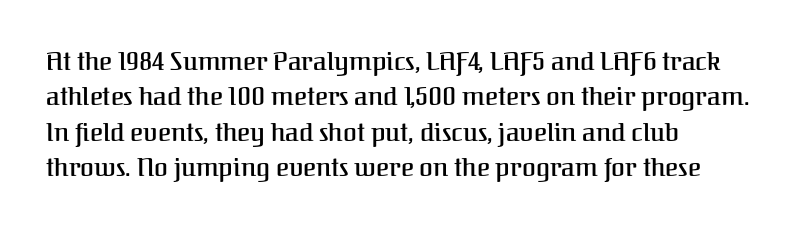
The image shows 25 px text type, upright; set left-aligned, normal line spacing (1.42x), normal letter spacing, not underlined.
